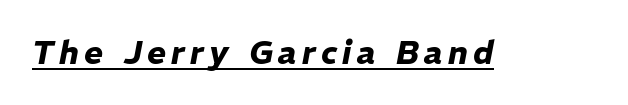
Beneath each row of characters lies a ruled line. The typography opts for an oblique posture over an upright one. These words are printed bold, with thick strokes throughout. Here the designer chose a conventional face with non-uniform glyph widths.
